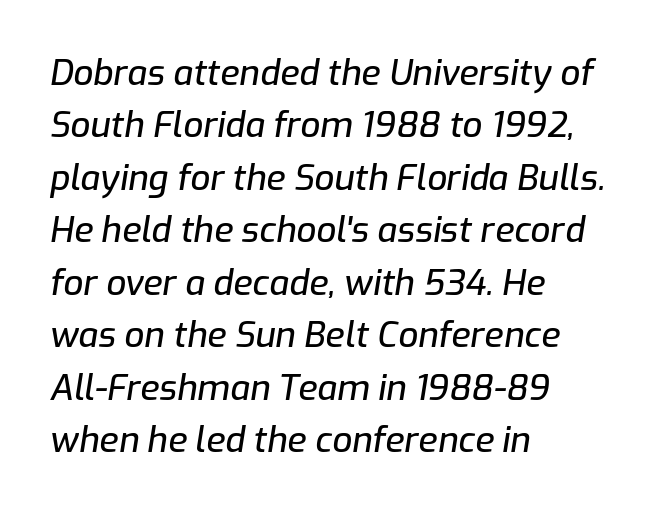
The image shows 35 px text type, italic (leaning right); set left-aligned, normal line spacing (1.5x), normal letter spacing, not underlined; low stroke contrast and a medium x-height.
